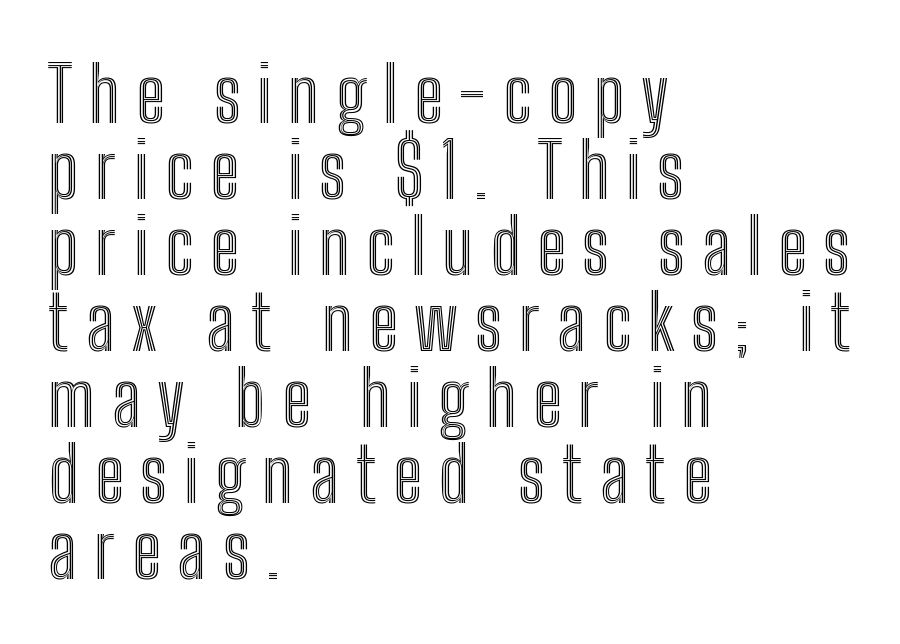
Q: Is the text italic (slanted)? A: No, it is upright.
Q: Is the text underlined? A: No.
Q: How is the paragraph aligned? A: Left-aligned.
Q: Is the spacing between letters normal or unusually wide? A: Unusually wide.
Q: Is the spacing between lines tight, normal or loose? A: Tight.
Q: Width (condensed, normal, or wide)? A: Condensed.
Q: x-height? A: Medium.
Q: Monospaced? A: No.
